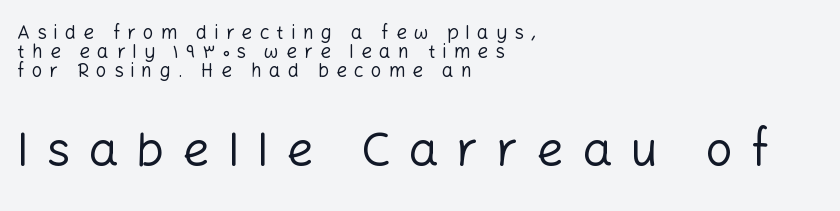
Does the copy run flush right? No — it runs flush left. Note the varied advance widths — an 'i' is clearly narrower than an 'm'. Is this a heavy cut? Hardly; it is regular or lighter. Every stem runs plumb, perpendicular to the baseline. The designer went with a sans here, leaving each stem footless.
